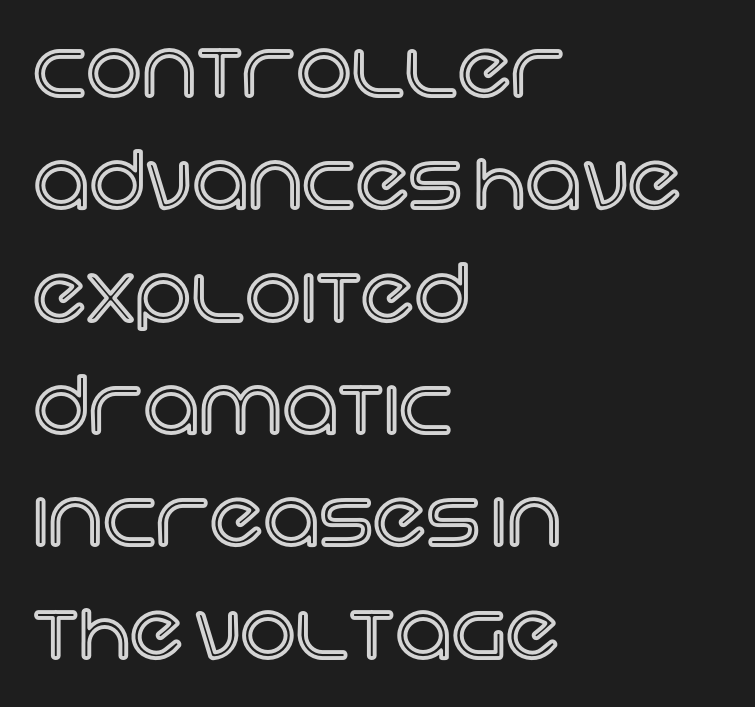
{"italic": "no", "width": "normal", "x_height": "large", "monospaced": "no", "underline": "no", "align": "left", "line_spacing": "normal", "line_spacing_ratio": 1.44, "letter_spacing": "normal", "letter_spacing_em": 0.0, "glyph_px": 78}
